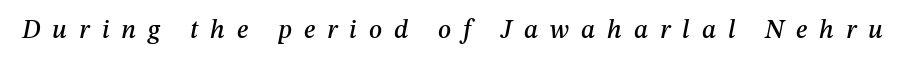
The image shows 26 px text type, italic (leaning right); set unusually wide letter spacing (+0.46 em), not underlined.
